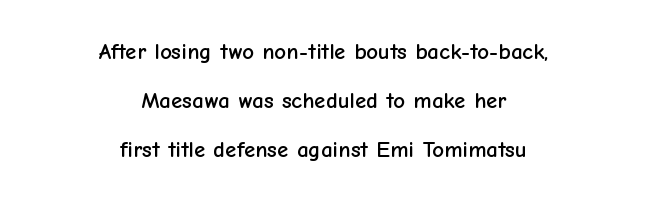
If you measured baseline to baseline, you'd find a long distance. The rag falls on both sides of this text block equally. Nope, not italic — everything's standing straight. How are the letters spaced? Ordinarily, with no added tracking. The strip under each line holds only bare page.
